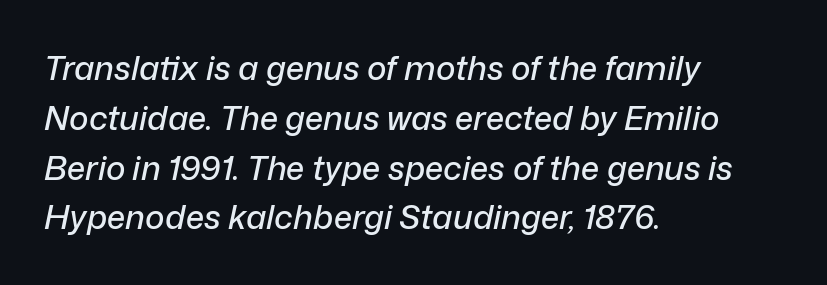
What's the leading like? Ordinary, nothing unusual. Has an underline been added? It has not. Characters are canted at an angle relative to the baseline's perpendicular. Notice how the passage keeps a crisp vertical edge on the left only. In terms of letterspacing, this is plain default setting. Note the varied advance widths — an 'i' is clearly narrower than an 'm'.
